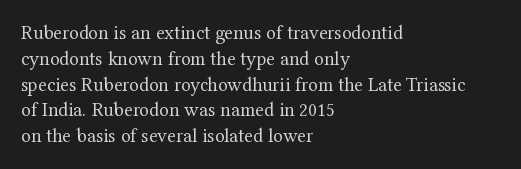
Interline gaps are of average width in this sample. Style check: upright. Tracking here is standard; glyphs follow each other at the usual distance. Stroke mass is kept to a normal reading level or below. Beneath every word, the page is bare. Leftover space on each line is placed entirely after the last word.
